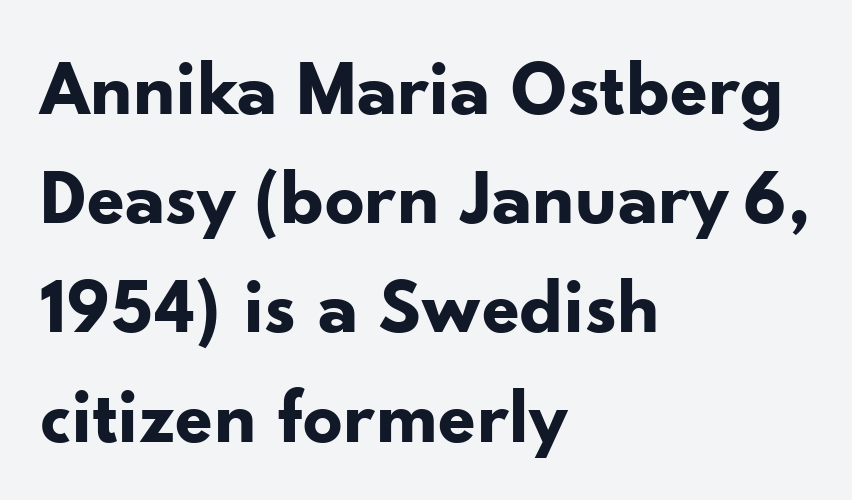
{"serif": "no", "italic": "no", "bold": "yes", "weight": "bold", "width": "normal", "stroke_contrast": "low", "x_height": "small", "monospaced": "no", "underline": "no", "align": "left", "line_spacing": "normal", "line_spacing_ratio": 1.4, "letter_spacing": "normal", "letter_spacing_em": 0.0, "glyph_px": 78}
